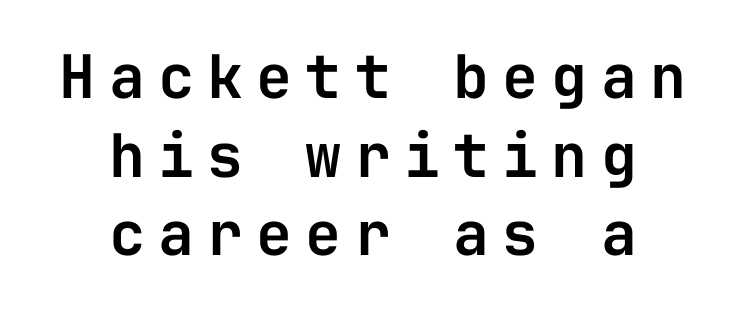
Q: Is the text italic (slanted)? A: No, it is upright.
Q: Is the typeface a serif or a sans-serif typeface? A: Sans-serif.
Q: Is the text underlined? A: No.
Q: How is the paragraph aligned? A: Centered.
Q: Is the spacing between letters normal or unusually wide? A: Unusually wide.
Q: Is the spacing between lines tight, normal or loose? A: Normal.
Q: Width (condensed, normal, or wide)? A: Normal.
Q: Stroke contrast? A: Low.
Q: x-height? A: Medium.
Q: Monospaced? A: Yes.
